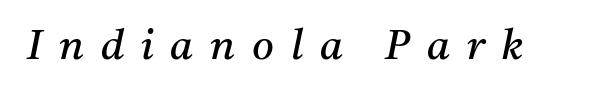
The image shows 42 px regular-weight serif type, italic (leaning right); set unusually wide letter spacing (+0.4 em), not underlined; medium stroke contrast and a medium x-height.
